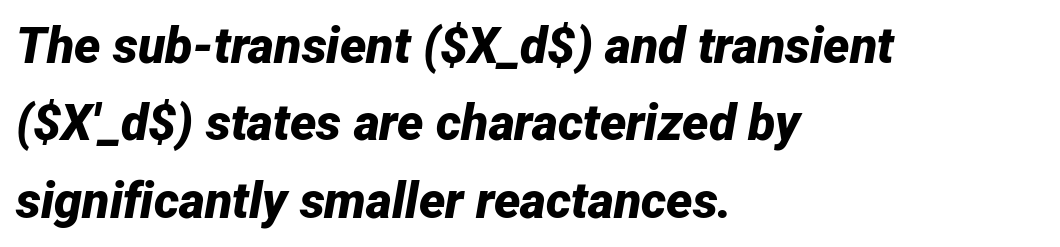
Q: Is the text bold? A: Yes.
Q: Is the text italic (slanted)? A: Yes, it leans right by about 12 degrees.
Q: Is the text underlined? A: No.
Q: How is the paragraph aligned? A: Left-aligned.
Q: Is the spacing between letters normal or unusually wide? A: Normal.
Q: Is the spacing between lines tight, normal or loose? A: Normal.
Q: Width (condensed, normal, or wide)? A: Normal.
Q: Stroke contrast? A: Low.
Q: x-height? A: Medium.
Q: Monospaced? A: No.
